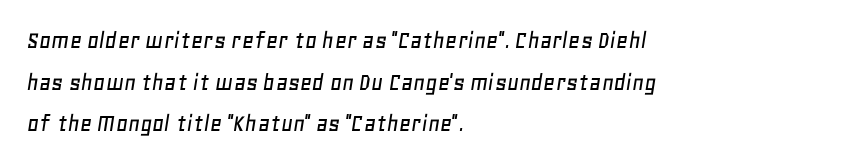
The image shows 26 px text type, italic (leaning right); set left-aligned, normal line spacing (1.6x), normal letter spacing, not underlined.
